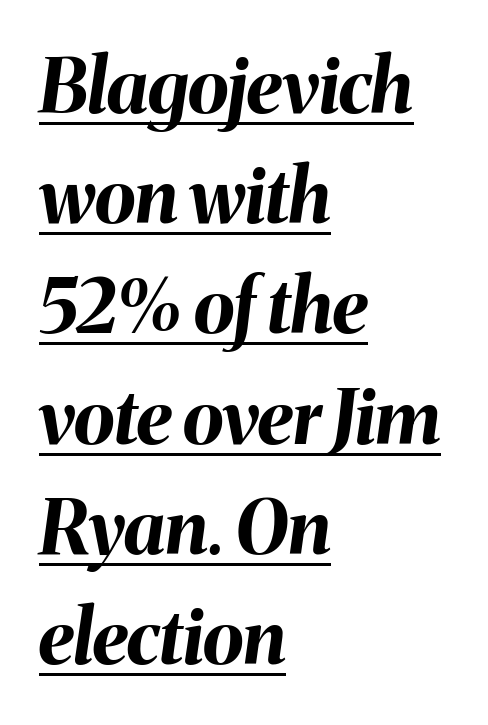
{"italic": "yes", "lean": "right", "slant_degrees": 8, "bold": "yes", "weight": "bold", "width": "normal", "stroke_contrast": "medium", "x_height": "medium", "monospaced": "no", "underline": "yes", "align": "left", "line_spacing": "normal", "line_spacing_ratio": 1.47, "letter_spacing": "normal", "letter_spacing_em": 0.0, "glyph_px": 75}
